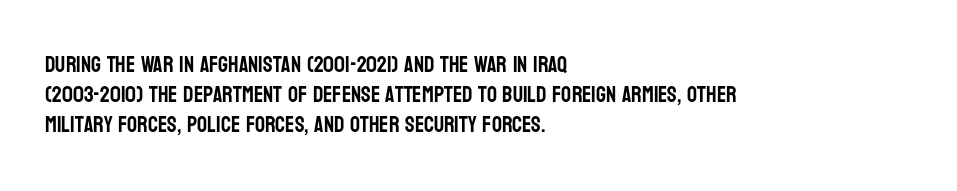
Q: Is the text italic (slanted)? A: No, it is upright.
Q: Is the text underlined? A: No.
Q: How is the paragraph aligned? A: Left-aligned.
Q: Is the spacing between letters normal or unusually wide? A: Normal.
Q: Is the spacing between lines tight, normal or loose? A: Normal.
